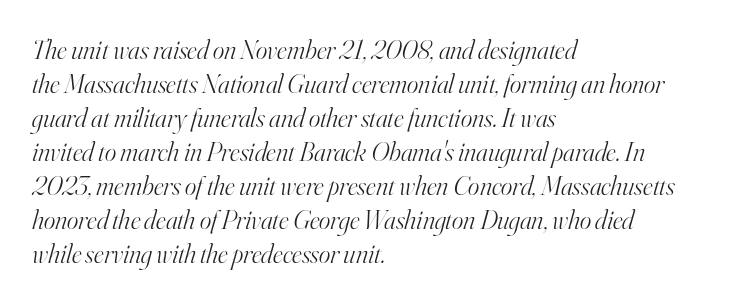
Q: Is the text bold? A: No.
Q: Is the text italic (slanted)? A: Yes, it leans right by about 16 degrees.
Q: Is the text underlined? A: No.
Q: How is the paragraph aligned? A: Left-aligned.
Q: Is the spacing between letters normal or unusually wide? A: Normal.
Q: Is the spacing between lines tight, normal or loose? A: Normal.
